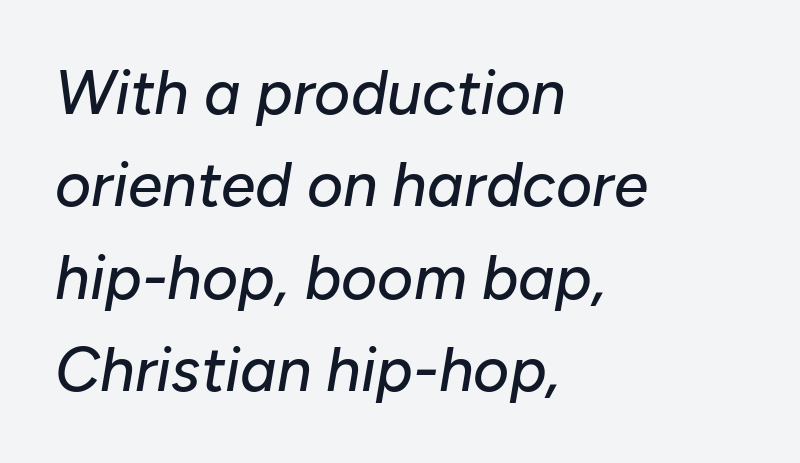
Nothing unusual about the tracking: characters are spaced as the font intends. You could not count columns in this text — the font is proportionally spaced. Yep, that's italic — everything's leaning. A student would call this left alignment; a typographer would say flush left, rag right. Horizontal bands of white between lines are of average thickness.
